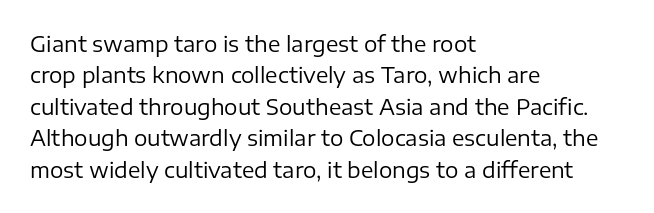
Q: Is the text bold? A: No.
Q: Is the text italic (slanted)? A: No, it is upright.
Q: Is the text underlined? A: No.
Q: How is the paragraph aligned? A: Left-aligned.
Q: Is the spacing between letters normal or unusually wide? A: Normal.
Q: Is the spacing between lines tight, normal or loose? A: Normal.
